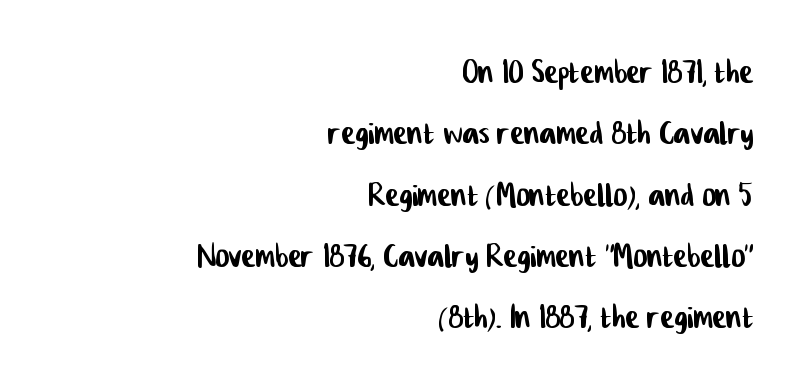
Q: Is the typeface a serif or a sans-serif typeface? A: Sans-serif.
Q: Is the text underlined? A: No.
Q: How is the paragraph aligned? A: Right-aligned.
Q: Is the spacing between letters normal or unusually wide? A: Normal.
Q: Is the spacing between lines tight, normal or loose? A: Normal.
Q: Width (condensed, normal, or wide)? A: Condensed.
Q: Stroke contrast? A: Low.
Q: x-height? A: Medium.
Q: Monospaced? A: No.
